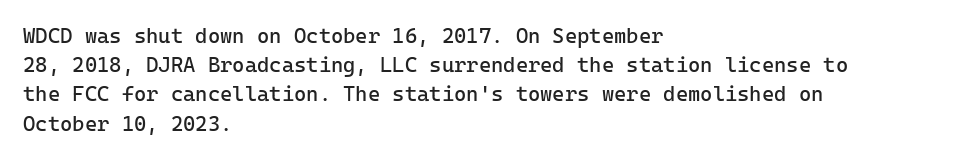
Q: Is the text bold? A: No.
Q: Is the text italic (slanted)? A: No, it is upright.
Q: Is the text underlined? A: No.
Q: How is the paragraph aligned? A: Left-aligned.
Q: Is the spacing between letters normal or unusually wide? A: Normal.
Q: Is the spacing between lines tight, normal or loose? A: Normal.
